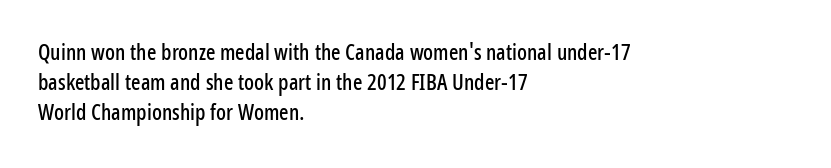
Q: Is the text italic (slanted)? A: No, it is upright.
Q: Is the text underlined? A: No.
Q: How is the paragraph aligned? A: Left-aligned.
Q: Is the spacing between letters normal or unusually wide? A: Normal.
Q: Is the spacing between lines tight, normal or loose? A: Normal.
